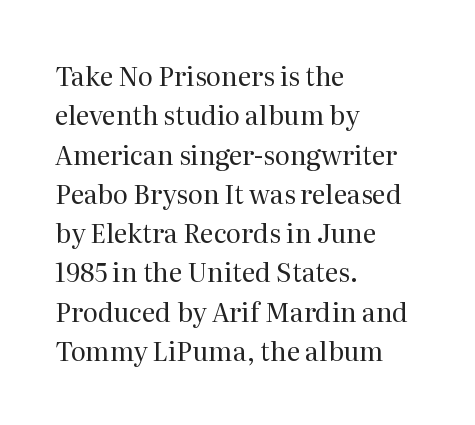
{"italic": "no", "bold": "no", "underline": "no", "align": "left", "line_spacing": "normal", "line_spacing_ratio": 1.51, "letter_spacing": "normal", "letter_spacing_em": 0.0, "glyph_px": 26}
